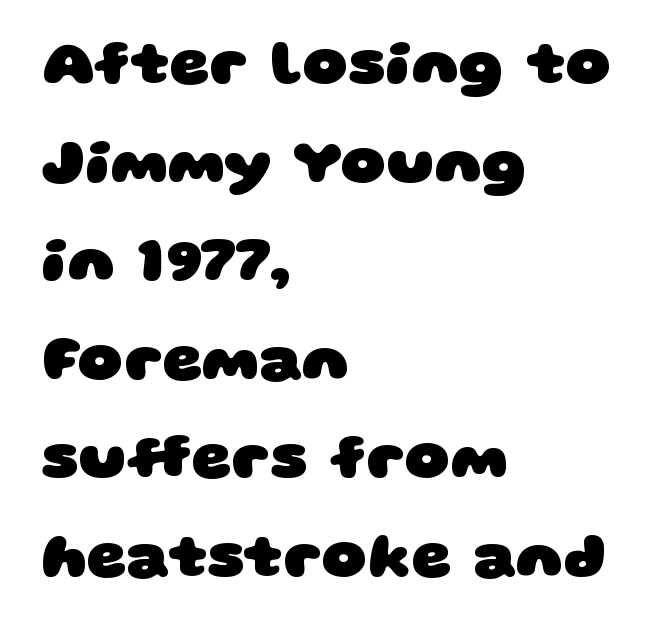
The image shows 62 px heavy, wide sans-serif type; set left-aligned, normal line spacing (1.59x), normal letter spacing, not underlined; low stroke contrast and a large x-height.
